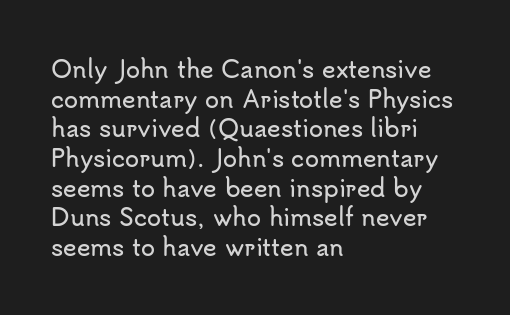
Q: Is the text italic (slanted)? A: No, it is upright.
Q: Is the text underlined? A: No.
Q: How is the paragraph aligned? A: Left-aligned.
Q: Is the spacing between letters normal or unusually wide? A: Normal.
Q: Is the spacing between lines tight, normal or loose? A: Normal.
